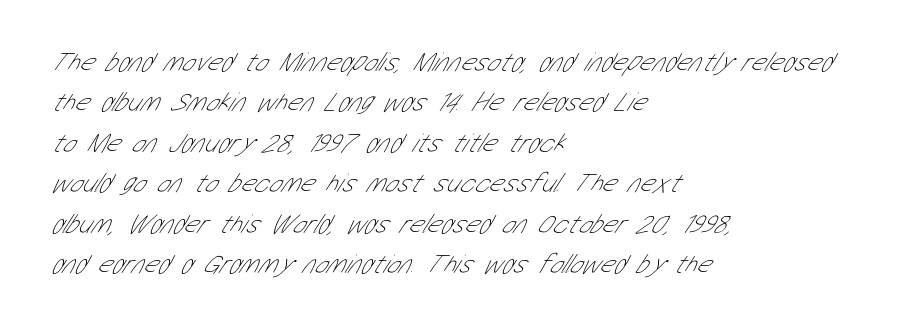
The weight tops out at a normal text grade. The setting favours the left margin, as ordinary paragraphs usually do. The passage shown is not underscored anywhere. Observe the ordinary spacing: letters are neighbours, not strangers.
